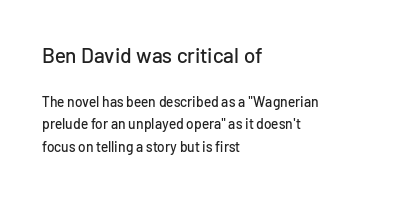
{"italic": "no", "underline": "no", "align": "left", "line_spacing": "normal", "line_spacing_ratio": 1.62, "letter_spacing": "normal", "letter_spacing_em": 0.0, "larger_block": "first", "size_ratio": 1.5, "glyph_px": 21}
